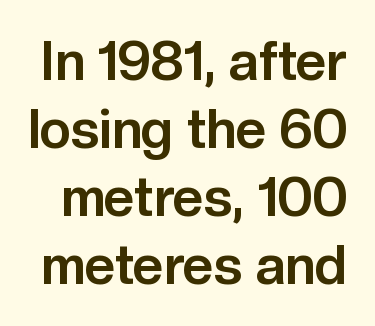
Q: Is the text bold? A: Yes.
Q: Is the text italic (slanted)? A: No, it is upright.
Q: Is the typeface a serif or a sans-serif typeface? A: Sans-serif.
Q: Is the text underlined? A: No.
Q: Is the spacing between letters normal or unusually wide? A: Normal.
Q: Is the spacing between lines tight, normal or loose? A: Normal.
Q: Width (condensed, normal, or wide)? A: Normal.
Q: Stroke contrast? A: Low.
Q: x-height? A: Medium.
Q: Monospaced? A: No.
